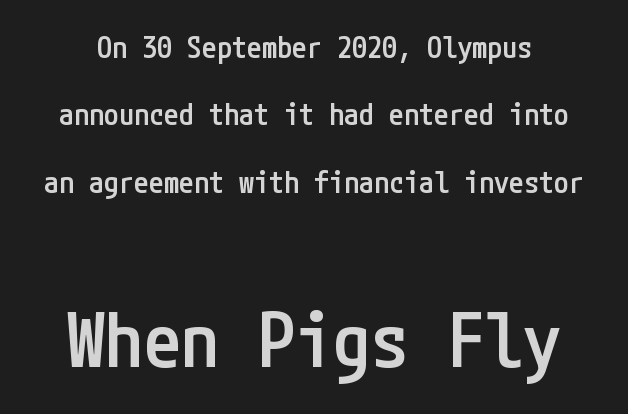
Line spacing here is loose. The font family rendered here belongs to the sans-serif group. No italicization has been applied; the sample stays upright. Underline: absent.
